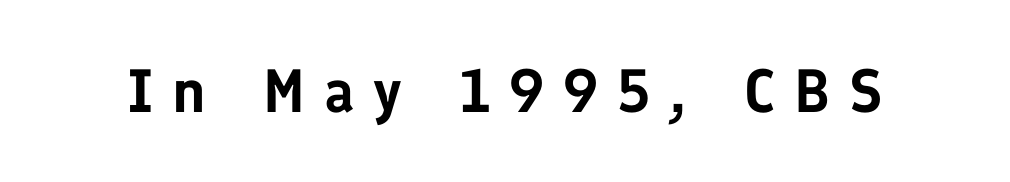
{"serif": "no", "italic": "no", "width": "normal", "stroke_contrast": "low", "x_height": "medium", "monospaced": "no", "underline": "no", "letter_spacing": "wide", "letter_spacing_em": 0.31, "glyph_px": 61}
